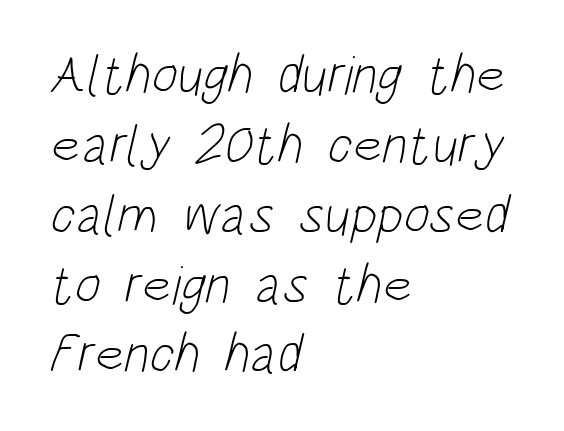
Q: Is the text bold? A: No.
Q: Is the typeface a serif or a sans-serif typeface? A: Sans-serif.
Q: Is the text underlined? A: No.
Q: How is the paragraph aligned? A: Left-aligned.
Q: Is the spacing between letters normal or unusually wide? A: Normal.
Q: Is the spacing between lines tight, normal or loose? A: Normal.
Q: Width (condensed, normal, or wide)? A: Condensed.
Q: Stroke contrast? A: Low.
Q: x-height? A: Large.
Q: Monospaced? A: No.
